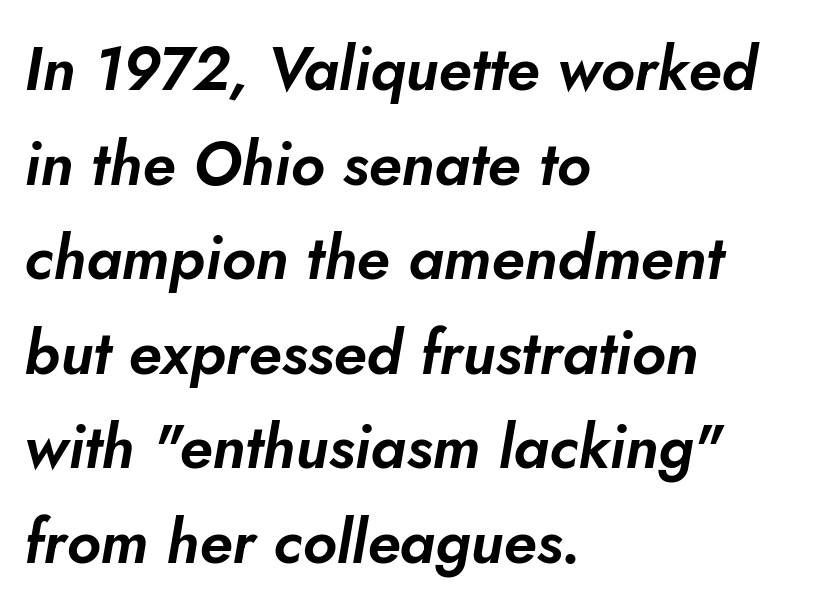
{"italic": "yes", "lean": "right", "slant_degrees": 5, "width": "normal", "stroke_contrast": "low", "x_height": "small", "monospaced": "no", "underline": "no", "align": "left", "line_spacing": "normal", "line_spacing_ratio": 1.55, "letter_spacing": "normal", "letter_spacing_em": 0.0, "glyph_px": 61}
